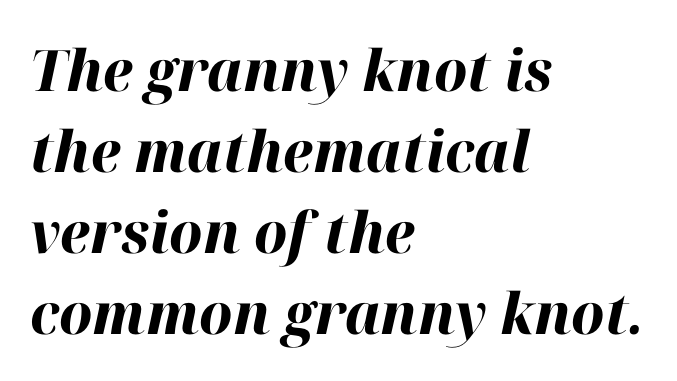
{"italic": "yes", "lean": "right", "slant_degrees": 12, "bold": "yes", "weight": "bold", "width": "normal", "stroke_contrast": "high", "x_height": "medium", "monospaced": "no", "underline": "no", "align": "left", "line_spacing": "normal", "line_spacing_ratio": 1.42, "letter_spacing": "normal", "letter_spacing_em": 0.0, "glyph_px": 57}
